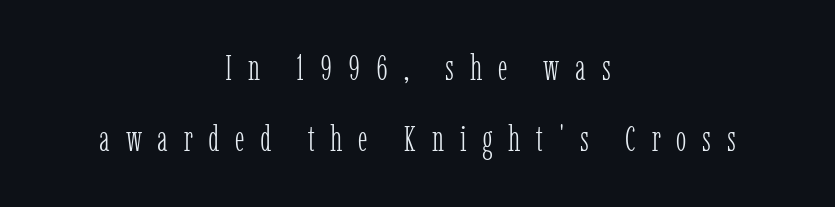
The image shows 35 px light, condensed serif type, upright; set centered, loose line spacing (2.03x), unusually wide letter spacing (+0.45 em), not underlined; low stroke contrast and a medium x-height.
